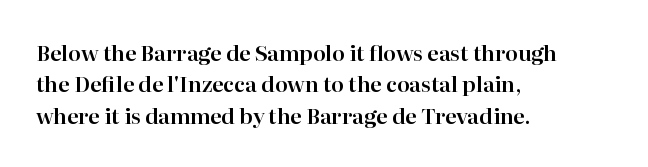
The image shows 21 px text type, upright; set left-aligned, normal line spacing (1.49x), normal letter spacing, not underlined.
